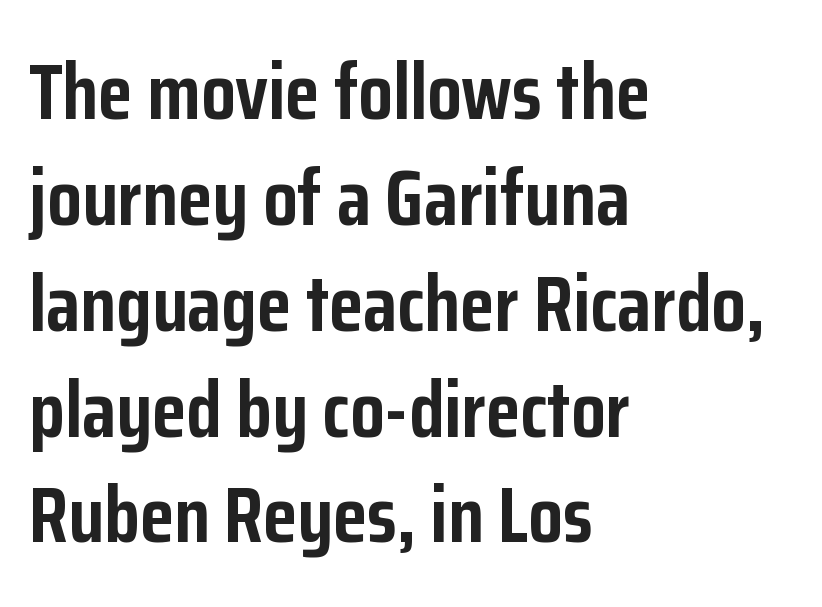
I'd call this a sans setting — the letters go barefoot. The typesetter chose a ragged-right arrangement here. The face used here is proportionally spaced, like ordinary book or web type. Interline gaps are of average width in this sample.
